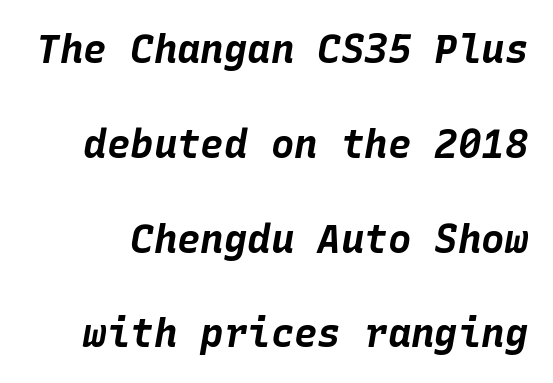
Q: Is the text bold? A: Yes.
Q: Is the text italic (slanted)? A: Yes, it leans right by about 10 degrees.
Q: Is the text underlined? A: No.
Q: Is the spacing between letters normal or unusually wide? A: Normal.
Q: Is the spacing between lines tight, normal or loose? A: Loose.
Q: Width (condensed, normal, or wide)? A: Normal.
Q: Stroke contrast? A: Low.
Q: x-height? A: Large.
Q: Monospaced? A: Yes.
